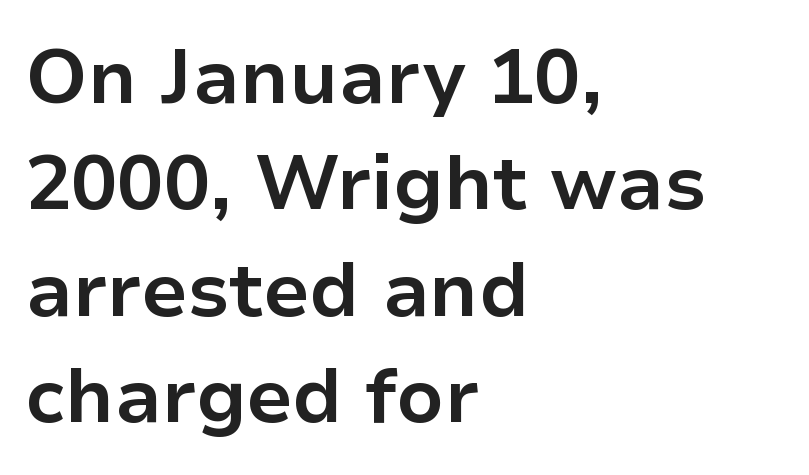
{"serif": "no", "italic": "no", "bold": "yes", "weight": "bold", "width": "normal", "stroke_contrast": "low", "x_height": "medium", "monospaced": "no", "underline": "no", "align": "left", "line_spacing": "normal", "line_spacing_ratio": 1.38, "letter_spacing": "normal", "letter_spacing_em": 0.0, "glyph_px": 77}
